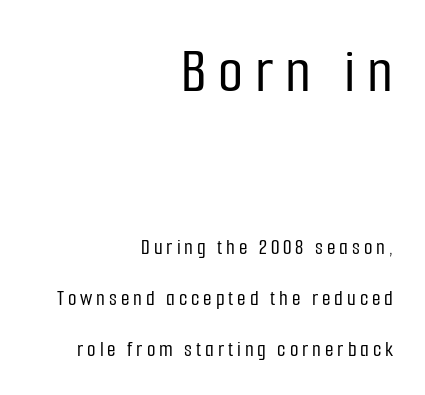
The lettering stays uniformly vertical, giving the passage a roman look. Horizontally, the lines are justified to the trailing edge only. Caption: upper text group enlarged, lower text group reduced. The area under the type is left untouched. Serif or sans? Sans — the stroke terminals are bare.
